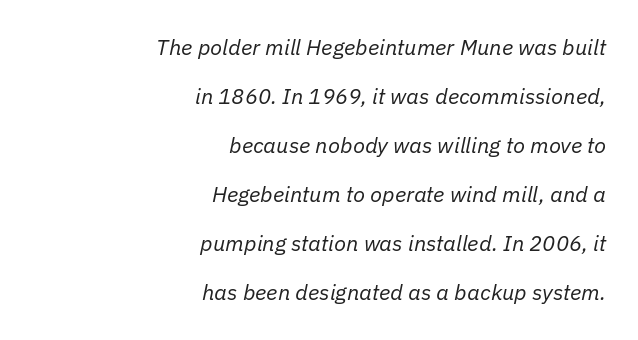
{"italic": "yes", "lean": "right", "slant_degrees": 11, "bold": "no", "underline": "no", "align": "right", "line_spacing": "loose", "line_spacing_ratio": 2.23, "letter_spacing": "normal", "letter_spacing_em": 0.0, "glyph_px": 22}
